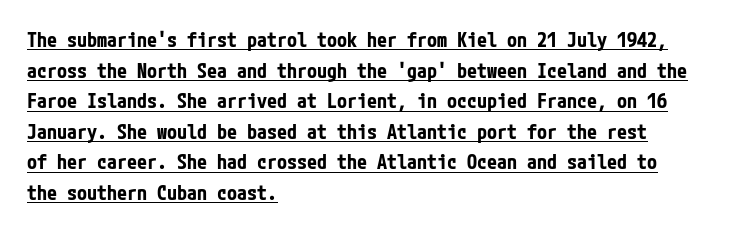
{"italic": "no", "bold": "yes", "underline": "yes", "align": "left", "line_spacing": "normal", "line_spacing_ratio": 1.53, "letter_spacing": "normal", "letter_spacing_em": 0.0, "glyph_px": 20}
